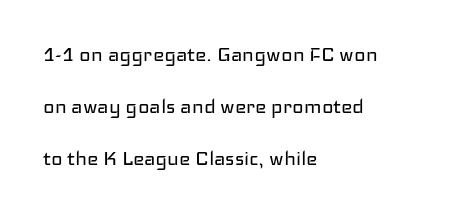
The specimen omits any rule beneath the text block's lines. Weight: regular or lighter. Style check: upright. The lines in this sample share a left origin and differ only in where they stop. The space between consecutive lines is lavish. Spacing between characters is what you'd get straight out of the box.
